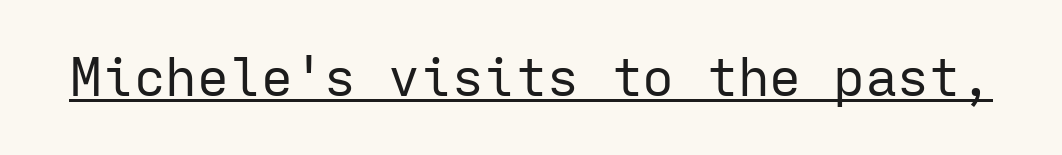
Do the letters lean? They stand straight. Letterform terminals end flat and unadorned throughout the passage. Has an underline been added? It has. Compared with a typical body face, this is equally light or lighter still.
